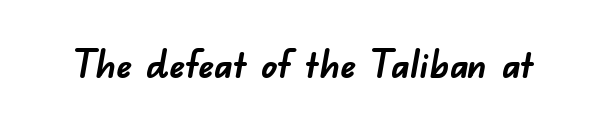
Q: Is the text bold? A: Yes.
Q: Is the typeface a serif or a sans-serif typeface? A: Sans-serif.
Q: Is the text underlined? A: No.
Q: Is the spacing between letters normal or unusually wide? A: Normal.
Q: Width (condensed, normal, or wide)? A: Normal.
Q: Stroke contrast? A: Low.
Q: x-height? A: Small.
Q: Monospaced? A: No.
